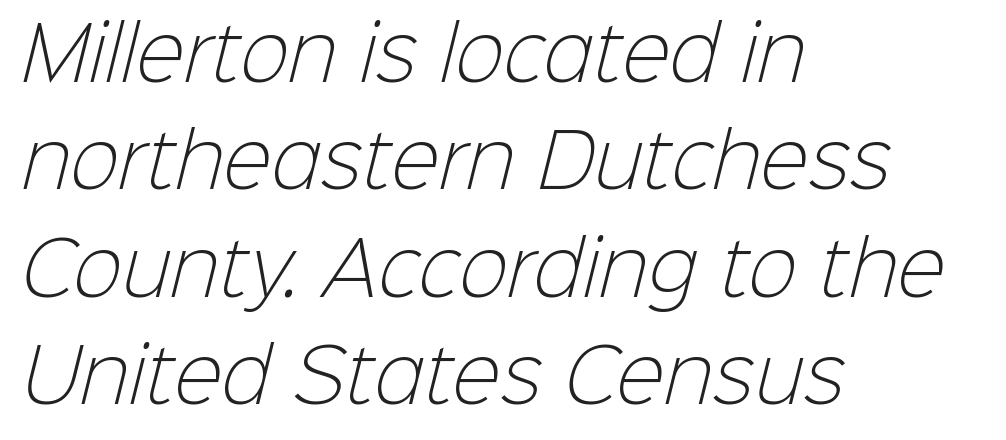
The image shows 73 px light sans-serif type; set left-aligned, normal line spacing (1.47x), normal letter spacing, not underlined; low stroke contrast and a medium x-height.
